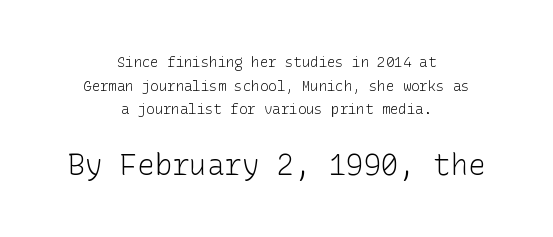
Q: Is the text bold? A: No.
Q: Is the text italic (slanted)? A: No, it is upright.
Q: Is the typeface a serif or a sans-serif typeface? A: Sans-serif.
Q: Is the text underlined? A: No.
Q: How is the paragraph aligned? A: Centered.
Q: Is the spacing between letters normal or unusually wide? A: Normal.
Q: Is the spacing between lines tight, normal or loose? A: Normal.
Q: Which block of text is set in a larger size, the first (top) or the second (bottom)? A: The second (bottom) one.
Q: Width (condensed, normal, or wide)? A: Normal.
Q: Stroke contrast? A: Low.
Q: x-height? A: Medium.
